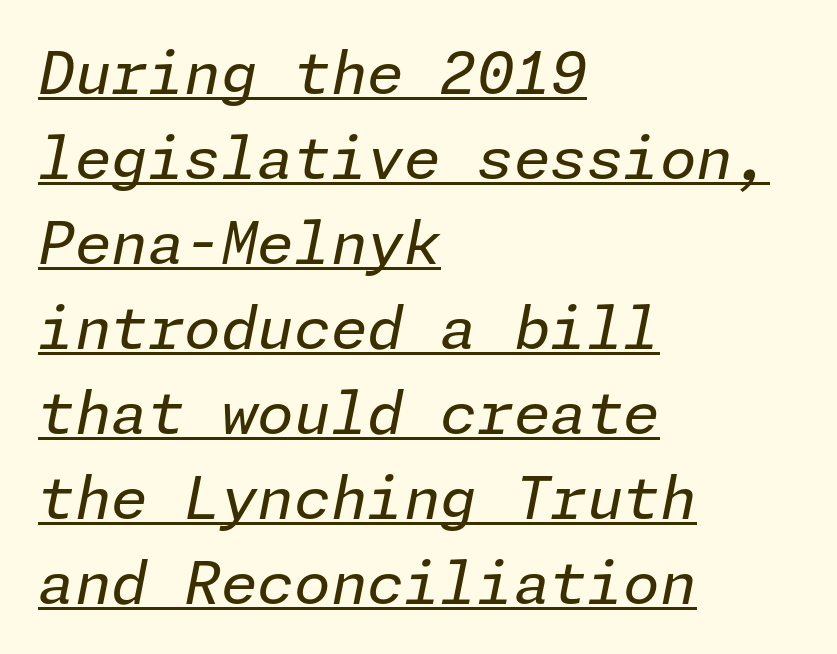
The image shows 59 px regular-weight type, italic (leaning right); set left-aligned, normal line spacing (1.44x), normal letter spacing, underlined; low stroke contrast and a medium x-height.
